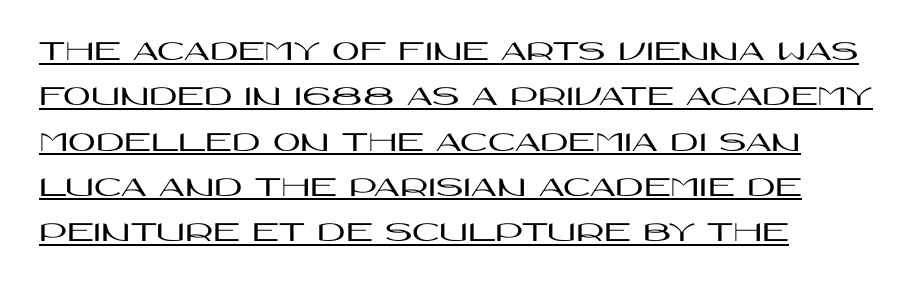
Q: Is the text italic (slanted)? A: No, it is upright.
Q: Is the typeface a serif or a sans-serif typeface? A: Sans-serif.
Q: Is the text underlined? A: Yes.
Q: How is the paragraph aligned? A: Left-aligned.
Q: Is the spacing between letters normal or unusually wide? A: Normal.
Q: Is the spacing between lines tight, normal or loose? A: Normal.
Q: Width (condensed, normal, or wide)? A: Wide.
Q: Stroke contrast? A: High.
Q: x-height? A: Large.
Q: Monospaced? A: No.
